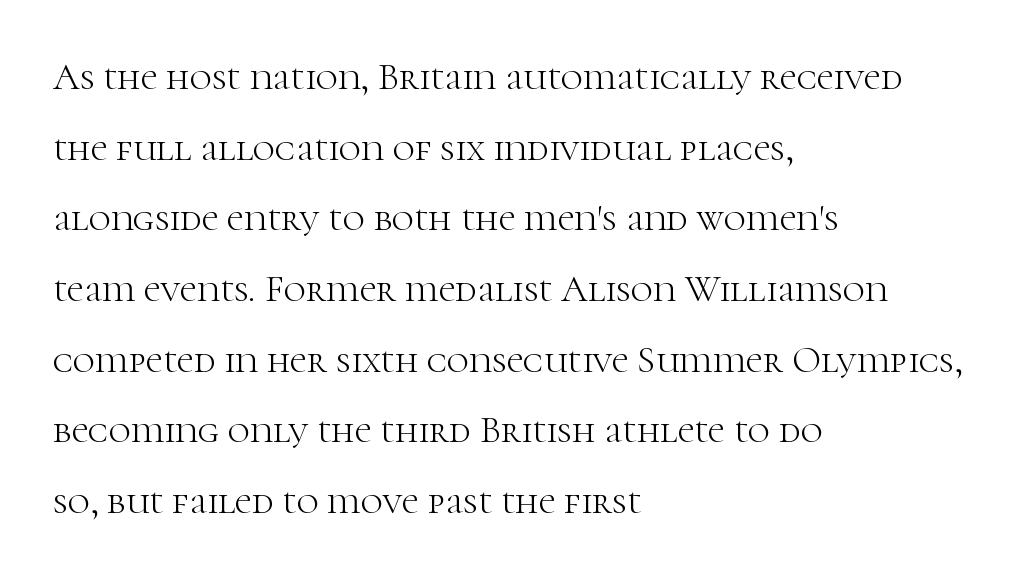
{"serif": "yes", "italic": "no", "bold": "no", "weight": "light", "width": "normal", "stroke_contrast": "high", "x_height": "medium", "monospaced": "no", "underline": "no", "align": "left", "line_spacing_ratio": 1.86, "letter_spacing": "normal", "letter_spacing_em": 0.0, "glyph_px": 38}
